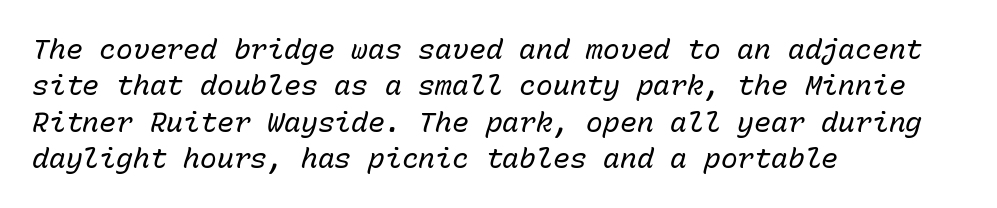
The image shows 28 px regular-weight type, italic (leaning right), monospaced; set left-aligned, normal line spacing (1.3x), normal letter spacing, not underlined; low stroke contrast and a medium x-height.
